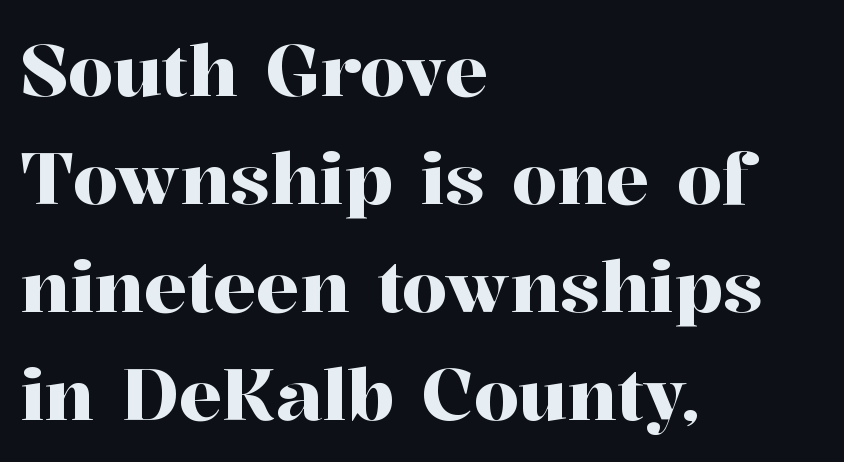
The axis of the letterforms is exactly vertical. Just letters on the line, the space beneath them empty. Each line starts at the same left margin while the right side varies. This sample keeps an unexceptional amount of space between lines. The rendering uses natural spacing where letterforms have individual widths.
